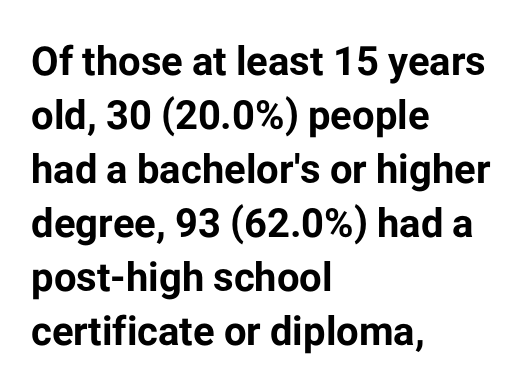
{"serif": "no", "italic": "no", "bold": "yes", "weight": "bold", "width": "normal", "stroke_contrast": "low", "x_height": "medium", "monospaced": "no", "underline": "no", "align": "left", "line_spacing": "normal", "line_spacing_ratio": 1.35, "letter_spacing": "normal", "letter_spacing_em": 0.0, "glyph_px": 40}
